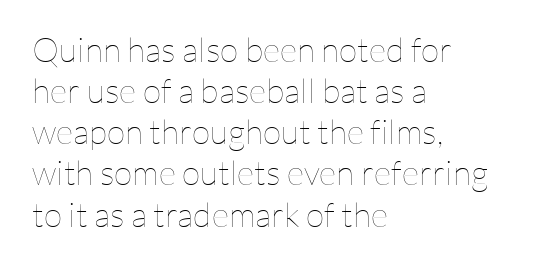
A quiet, ordinary-to-light weight characterises the typeface. The face used here is rendered with its standard letterfit. This sample is left-justified, so line endings fall wherever the words run out. No italicization has been applied; the sample stays upright.
